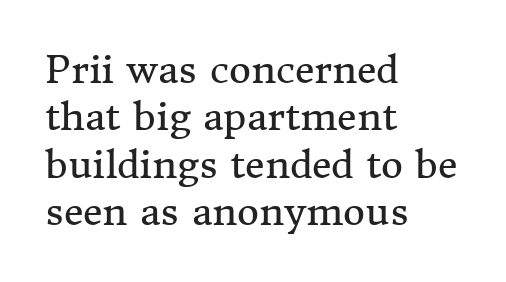
Q: Is the text bold? A: No.
Q: Is the text italic (slanted)? A: No, it is upright.
Q: Is the typeface a serif or a sans-serif typeface? A: Serif.
Q: Is the text underlined? A: No.
Q: How is the paragraph aligned? A: Left-aligned.
Q: Is the spacing between letters normal or unusually wide? A: Normal.
Q: Is the spacing between lines tight, normal or loose? A: Normal.
Q: Width (condensed, normal, or wide)? A: Normal.
Q: Stroke contrast? A: Medium.
Q: x-height? A: Medium.
Q: Monospaced? A: No.
